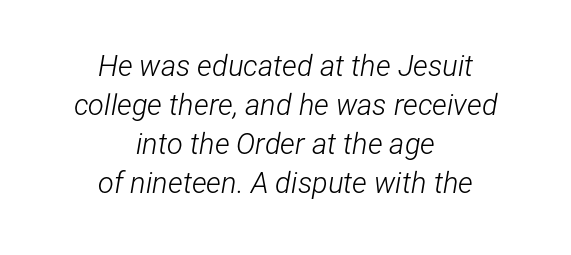
The image shows 29 px light, condensed type, italic (leaning right); set centered, normal line spacing (1.34x), normal letter spacing, not underlined; low stroke contrast and a medium x-height.
